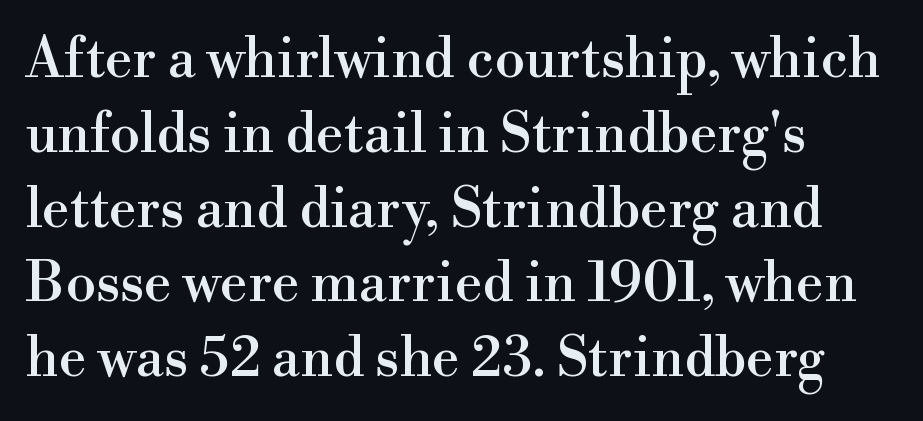
Caption: standard tracking, unaltered. Proportional: the letters do not fall into vertical columns. One-word summary of the alignment: left. Quick note: underline off. Posture: straight, roman, zero tilt. Look at the bottom of the vertical strokes: they flare into serifs here.
